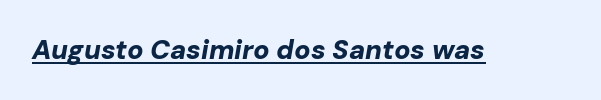
{"italic": "yes", "lean": "right", "slant_degrees": 10, "bold": "yes", "underline": "yes", "letter_spacing": "normal", "letter_spacing_em": 0.0, "glyph_px": 27}
